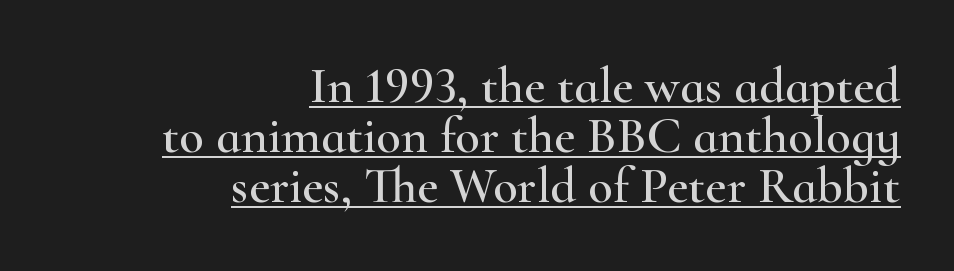
The image shows 51 px wide serif type, upright; set right-aligned, tight line spacing (0.98x), normal letter spacing, underlined; high stroke contrast and a small x-height.
